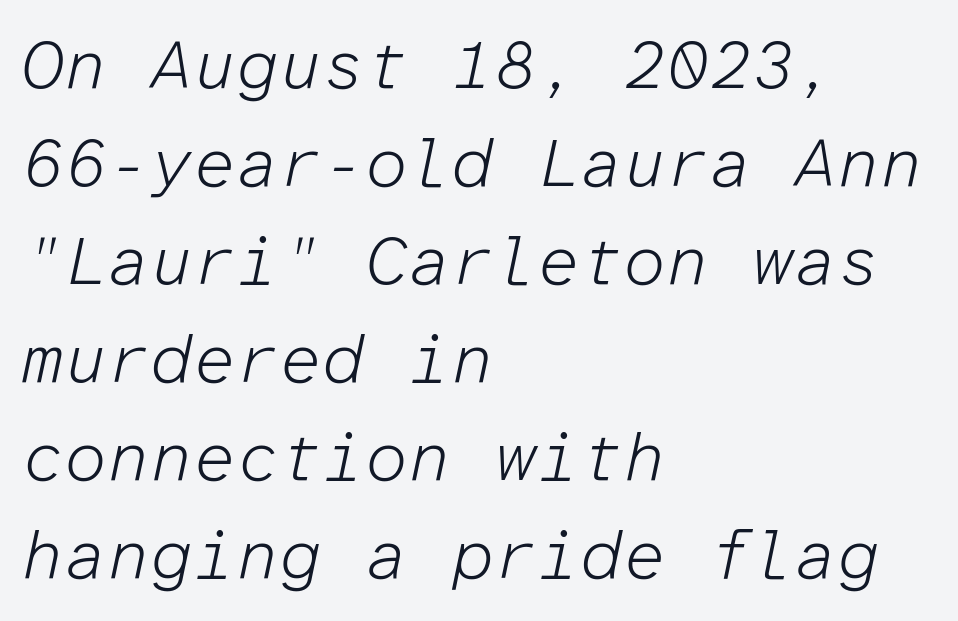
The image shows 68 px light type, italic (leaning right), monospaced; set left-aligned, normal line spacing (1.44x), normal letter spacing, not underlined; low stroke contrast and a medium x-height.
